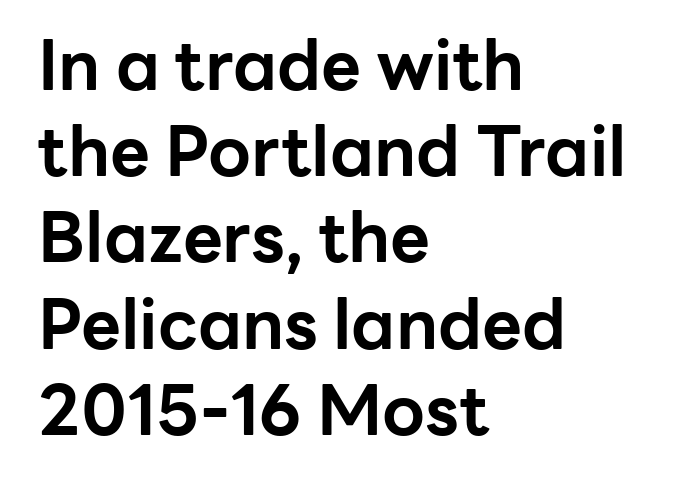
Q: Is the text bold? A: Yes.
Q: Is the text italic (slanted)? A: No, it is upright.
Q: Is the typeface a serif or a sans-serif typeface? A: Sans-serif.
Q: Is the text underlined? A: No.
Q: How is the paragraph aligned? A: Left-aligned.
Q: Is the spacing between letters normal or unusually wide? A: Normal.
Q: Is the spacing between lines tight, normal or loose? A: Normal.
Q: Width (condensed, normal, or wide)? A: Normal.
Q: Stroke contrast? A: Low.
Q: x-height? A: Medium.
Q: Monospaced? A: No.
